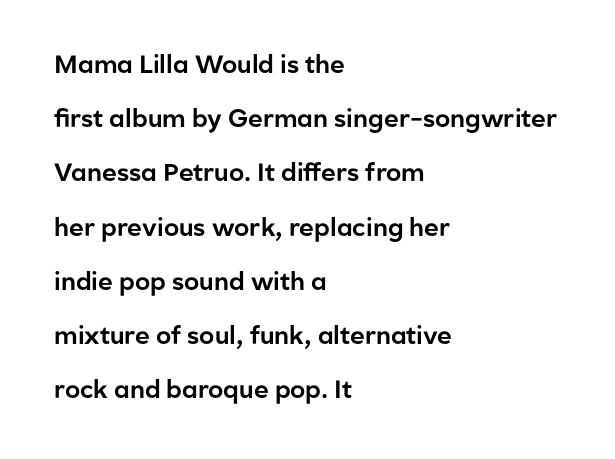
Q: Is the text italic (slanted)? A: No, it is upright.
Q: Is the text underlined? A: No.
Q: How is the paragraph aligned? A: Left-aligned.
Q: Is the spacing between letters normal or unusually wide? A: Normal.
Q: Is the spacing between lines tight, normal or loose? A: Loose.
